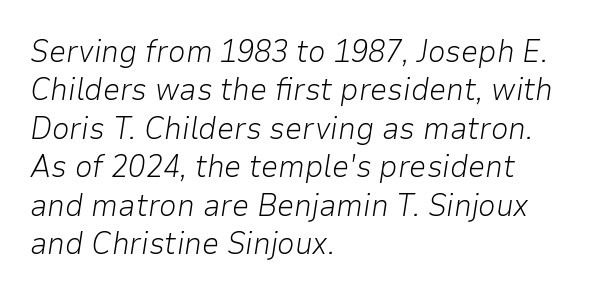
{"italic": "yes", "lean": "right", "slant_degrees": 9, "bold": "no", "weight": "light", "width": "normal", "stroke_contrast": "low", "x_height": "medium", "monospaced": "no", "underline": "no", "align": "left", "line_spacing_ratio": 1.24, "letter_spacing": "normal", "letter_spacing_em": 0.0, "glyph_px": 31}
